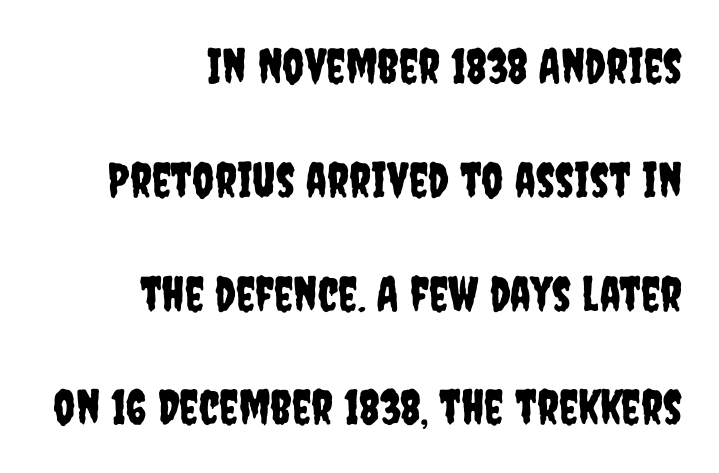
The image shows 48 px condensed sans-serif type, upright; set right-aligned, loose line spacing (2.37x), normal letter spacing, not underlined; low stroke contrast and a large x-height.
